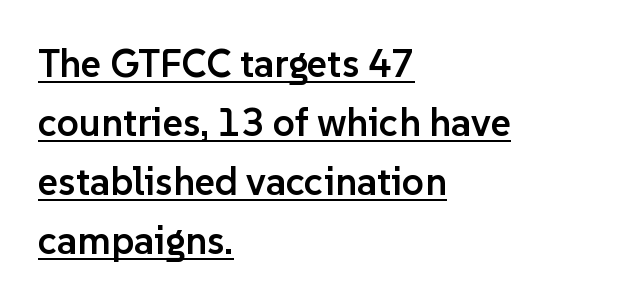
Q: Is the text bold? A: Semi-bold.
Q: Is the text italic (slanted)? A: No, it is upright.
Q: Is the typeface a serif or a sans-serif typeface? A: Sans-serif.
Q: Is the text underlined? A: Yes.
Q: How is the paragraph aligned? A: Left-aligned.
Q: Is the spacing between letters normal or unusually wide? A: Normal.
Q: Is the spacing between lines tight, normal or loose? A: Normal.
Q: Width (condensed, normal, or wide)? A: Normal.
Q: Stroke contrast? A: Low.
Q: x-height? A: Medium.
Q: Monospaced? A: No.
